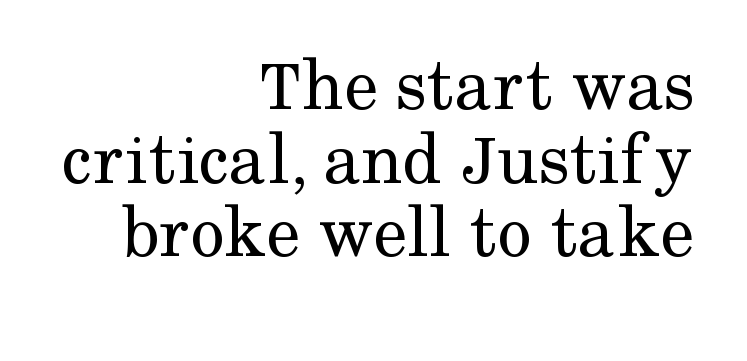
{"serif": "yes", "italic": "no", "bold": "no", "weight": "regular", "width": "normal", "stroke_contrast": "medium", "x_height": "medium", "monospaced": "no", "underline": "no", "align": "right", "line_spacing": "tight", "line_spacing_ratio": 0.97, "letter_spacing": "normal", "letter_spacing_em": 0.0, "glyph_px": 76}
